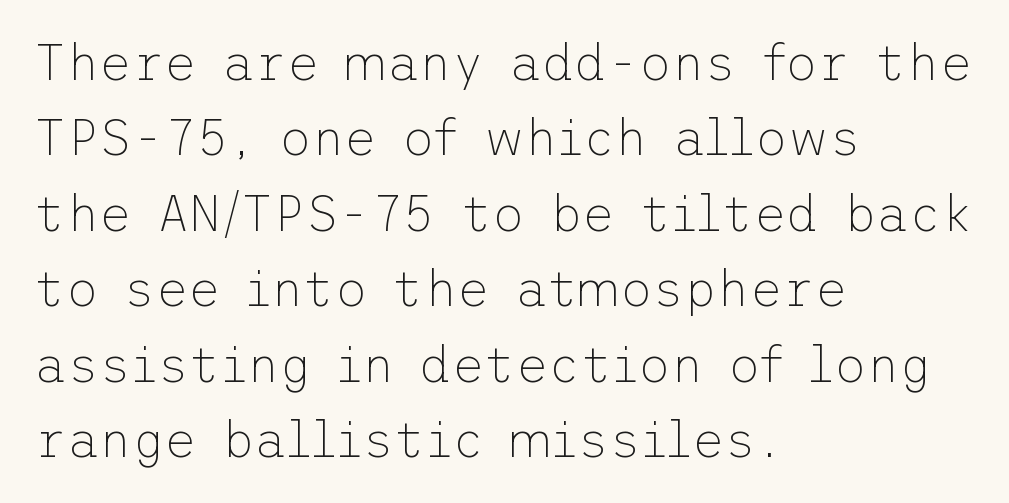
The image shows 50 px thin sans-serif type, upright; set left-aligned, normal line spacing (1.51x), normal letter spacing, not underlined; low stroke contrast and a medium x-height.
